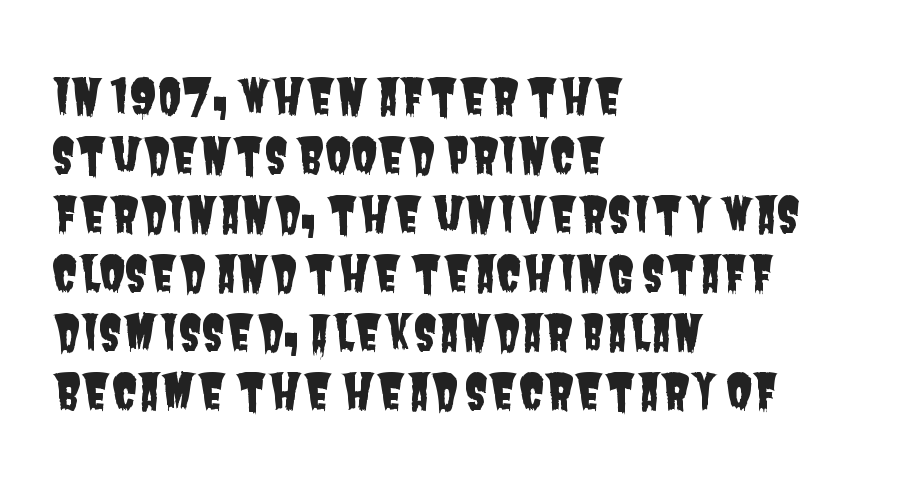
Q: Is the typeface a serif or a sans-serif typeface? A: Sans-serif.
Q: Is the text underlined? A: No.
Q: How is the paragraph aligned? A: Left-aligned.
Q: Is the spacing between letters normal or unusually wide? A: Normal.
Q: Width (condensed, normal, or wide)? A: Condensed.
Q: Stroke contrast? A: Low.
Q: x-height? A: Large.
Q: Monospaced? A: No.
